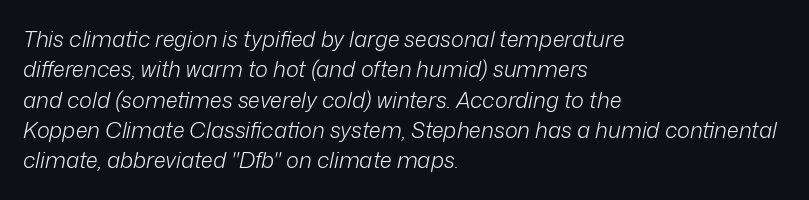
{"italic": "yes", "lean": "right", "slant_degrees": 12, "bold": "no", "underline": "no", "align": "left", "line_spacing": "normal", "line_spacing_ratio": 1.38, "letter_spacing": "normal", "letter_spacing_em": 0.0, "glyph_px": 22}
